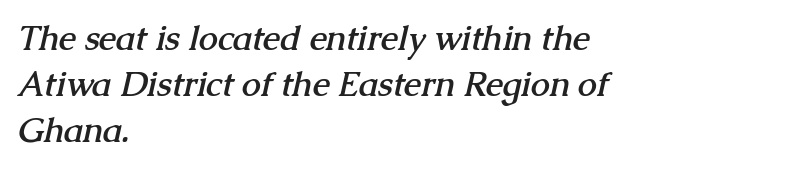
In terms of weight, the rendering is a true, heavy bold. A normal amount of white space separates one row of letters from the next. These lines are composed in type with serifs. This rendering leaves character spacing at its baseline value. The area under the type is left untouched. The compositor pushed each line to the left boundary.
